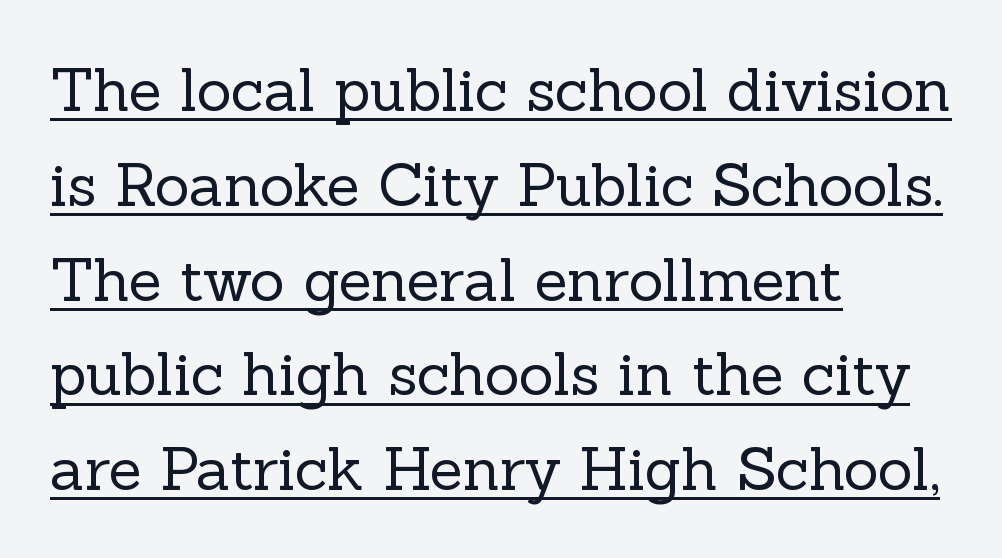
The image shows 60 px regular-weight serif type, upright; set left-aligned, normal line spacing (1.58x), normal letter spacing, underlined; a medium x-height.
